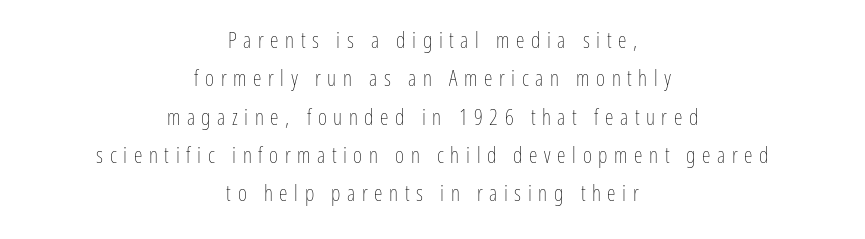
These lines are centered, leaving both edges ragged. The typography opts for an upright posture over an oblique one. The baseline area is clear. The type is letterspaced generously, with wide tracking. Heaviness? Minimal to ordinary, like unemphasized prose.
